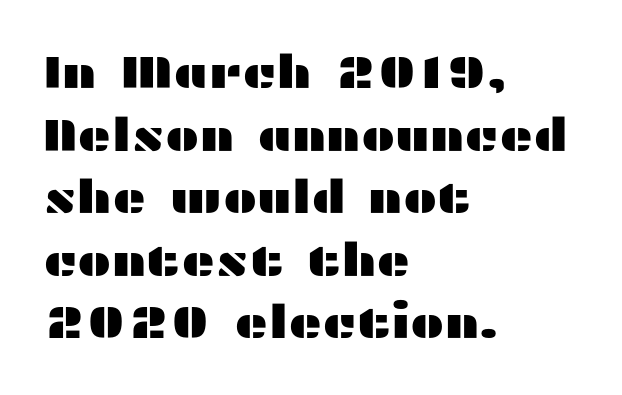
Q: Is the text italic (slanted)? A: No, it is upright.
Q: Is the typeface a serif or a sans-serif typeface? A: Sans-serif.
Q: Is the text underlined? A: No.
Q: How is the paragraph aligned? A: Left-aligned.
Q: Is the spacing between letters normal or unusually wide? A: Normal.
Q: Is the spacing between lines tight, normal or loose? A: Normal.
Q: Width (condensed, normal, or wide)? A: Wide.
Q: Stroke contrast? A: Medium.
Q: x-height? A: Medium.
Q: Monospaced? A: No.
